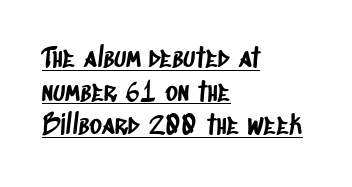
Q: Is the text underlined? A: Yes.
Q: How is the paragraph aligned? A: Left-aligned.
Q: Is the spacing between letters normal or unusually wide? A: Normal.
Q: Is the spacing between lines tight, normal or loose? A: Normal.
